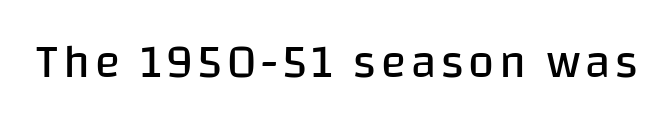
The image shows 47 px regular-weight sans-serif type, upright; set not underlined; low stroke contrast and a large x-height.
